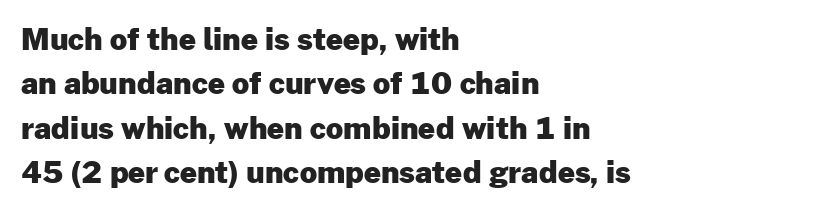
The letters are bold, with thick, heavy strokes. The passage is arranged the way most books set body copy — flush left. No extra tracking has been applied to these lines. This is sans-serif lettering, the kind often seen on screens and signage.
